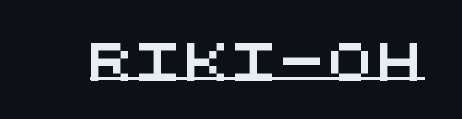
I'd call this a sans setting — the letters go barefoot. This sample has the even, mechanical cadence of fixed-width lettering. Glance below the letters and you will spot a drawn line.
